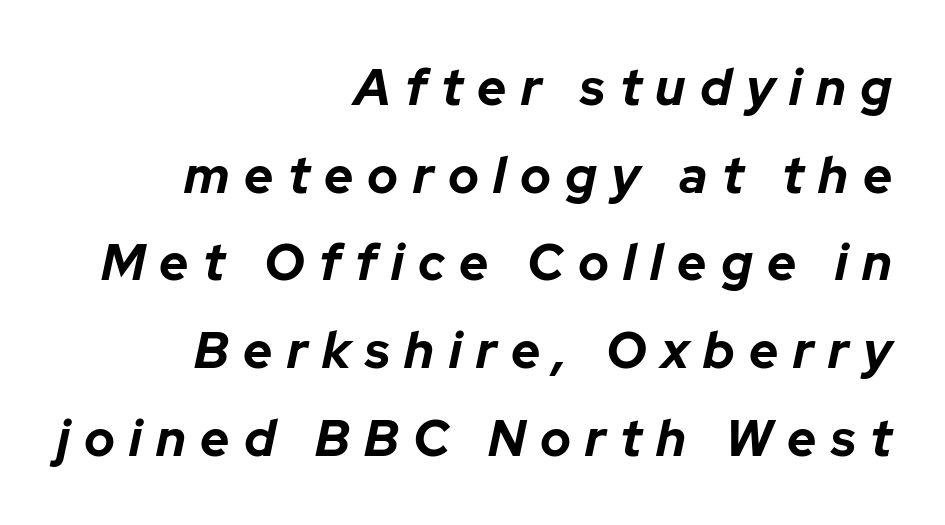
The image shows 51 px bold type, italic (leaning right); set right-aligned, line spacing 1.72x, unusually wide letter spacing (+0.28 em), not underlined; low stroke contrast and a medium x-height.
